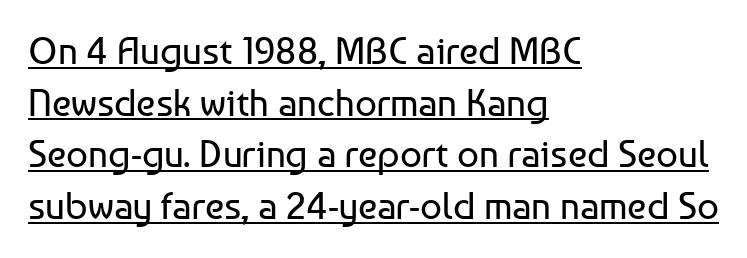
Q: Is the text bold? A: No.
Q: Is the text italic (slanted)? A: No, it is upright.
Q: Is the typeface a serif or a sans-serif typeface? A: Sans-serif.
Q: Is the text underlined? A: Yes.
Q: How is the paragraph aligned? A: Left-aligned.
Q: Is the spacing between letters normal or unusually wide? A: Normal.
Q: Is the spacing between lines tight, normal or loose? A: Normal.
Q: Width (condensed, normal, or wide)? A: Normal.
Q: Stroke contrast? A: Low.
Q: x-height? A: Medium.
Q: Monospaced? A: No.
